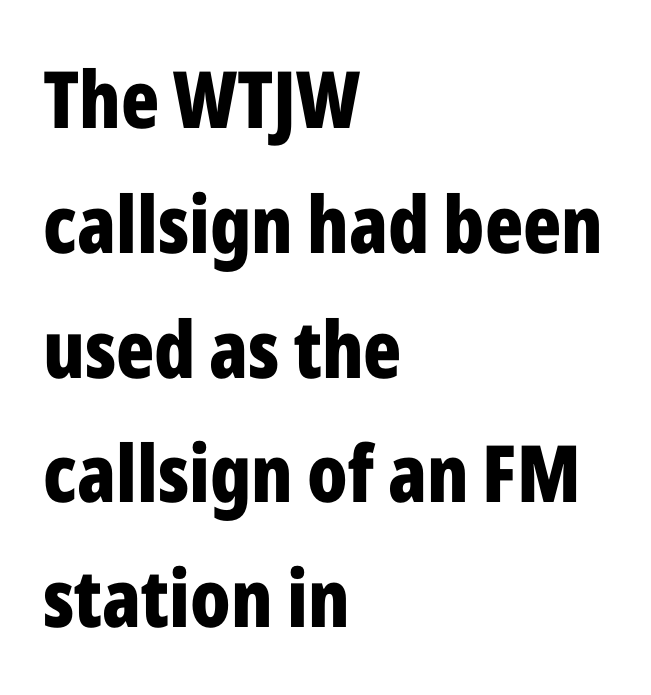
Q: Is the text bold? A: Yes.
Q: Is the text italic (slanted)? A: No, it is upright.
Q: Is the typeface a serif or a sans-serif typeface? A: Sans-serif.
Q: Is the text underlined? A: No.
Q: How is the paragraph aligned? A: Left-aligned.
Q: Is the spacing between letters normal or unusually wide? A: Normal.
Q: Is the spacing between lines tight, normal or loose? A: Normal.
Q: Width (condensed, normal, or wide)? A: Condensed.
Q: Stroke contrast? A: Low.
Q: x-height? A: Medium.
Q: Monospaced? A: No.
